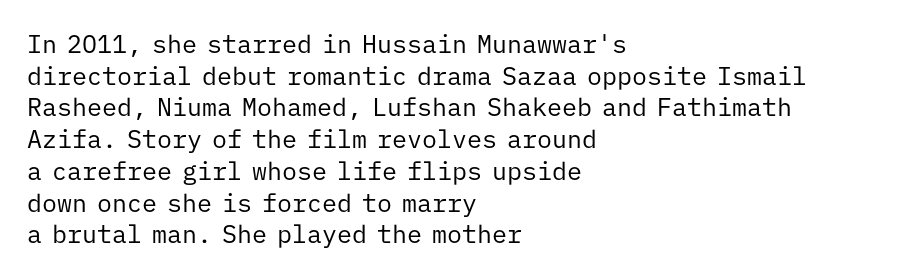
The characters are drawn with everyday or finer stroke widths. The string is rendered with underlining switched off. Leading matches the norm, producing a regular column. This sample uses plain, unmodified letter spacing.
